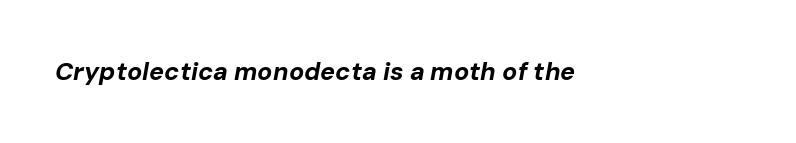
{"italic": "yes", "lean": "right", "slant_degrees": 10, "bold": "yes", "underline": "no", "letter_spacing": "normal", "letter_spacing_em": 0.0, "glyph_px": 25}
